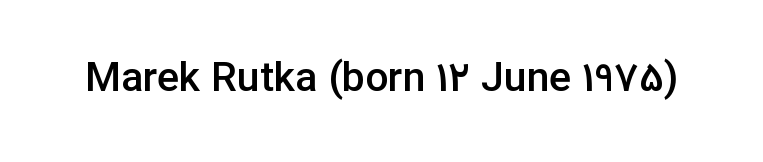
Q: Is the text bold? A: Semi-bold.
Q: Is the text italic (slanted)? A: No, it is upright.
Q: Is the typeface a serif or a sans-serif typeface? A: Sans-serif.
Q: Is the text underlined? A: No.
Q: Is the spacing between letters normal or unusually wide? A: Normal.
Q: Width (condensed, normal, or wide)? A: Normal.
Q: Stroke contrast? A: Low.
Q: x-height? A: Medium.
Q: Monospaced? A: No.
